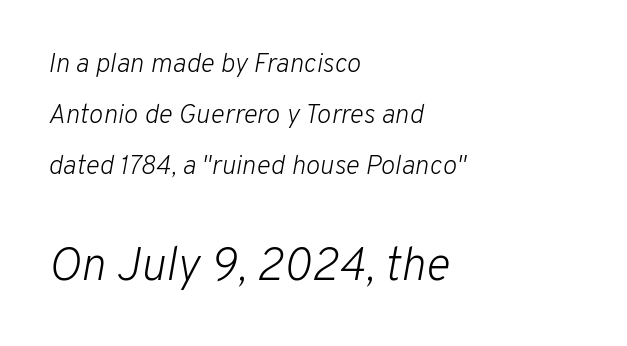
There is no visible air inserted between adjacent glyphs. The weight tops out at a normal text grade. Is the block centered? No — it sits flush against the left margin. The strip under each line holds only bare page. Proportional: the letters do not fall into vertical columns.
